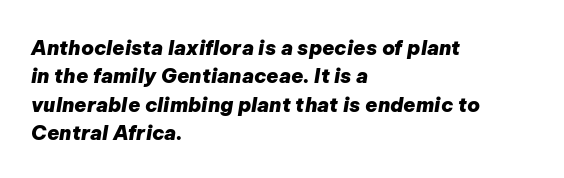
Q: Is the text bold? A: Yes.
Q: Is the text italic (slanted)? A: Yes, it leans right by about 9 degrees.
Q: Is the text underlined? A: No.
Q: How is the paragraph aligned? A: Left-aligned.
Q: Is the spacing between letters normal or unusually wide? A: Normal.
Q: Is the spacing between lines tight, normal or loose? A: Normal.
